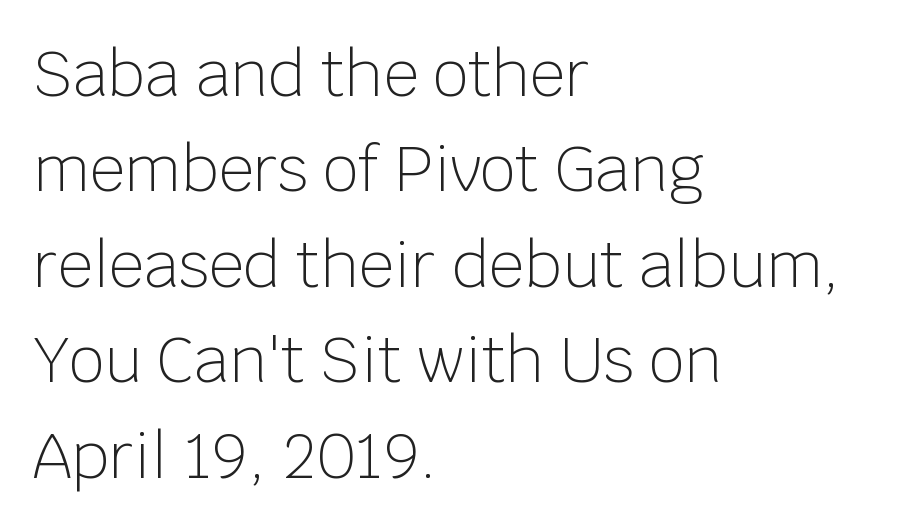
The image shows 62 px light sans-serif type, upright; set left-aligned, normal line spacing (1.54x), normal letter spacing, not underlined; low stroke contrast and a large x-height.
